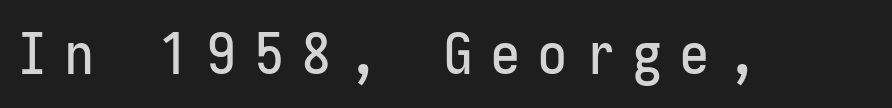
{"serif": "no", "italic": "no", "width": "condensed", "stroke_contrast": "low", "x_height": "medium", "monospaced": "yes", "underline": "no", "letter_spacing": "wide", "letter_spacing_em": 0.33, "glyph_px": 57}
